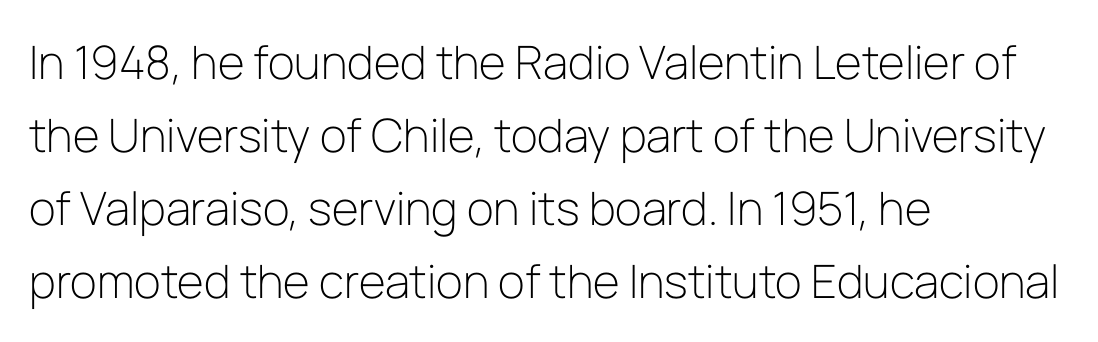
{"serif": "no", "italic": "no", "bold": "no", "weight": "light", "width": "normal", "stroke_contrast": "low", "x_height": "medium", "monospaced": "no", "underline": "no", "align": "left", "line_spacing": "normal", "line_spacing_ratio": 1.59, "letter_spacing": "normal", "letter_spacing_em": 0.0, "glyph_px": 46}
